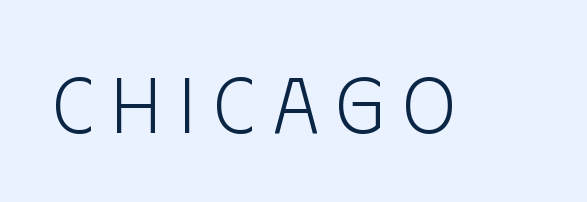
{"serif": "no", "italic": "no", "bold": "no", "weight": "light", "width": "condensed", "stroke_contrast": "low", "x_height": "large", "monospaced": "no", "underline": "no", "letter_spacing": "wide", "letter_spacing_em": 0.24, "glyph_px": 78}
